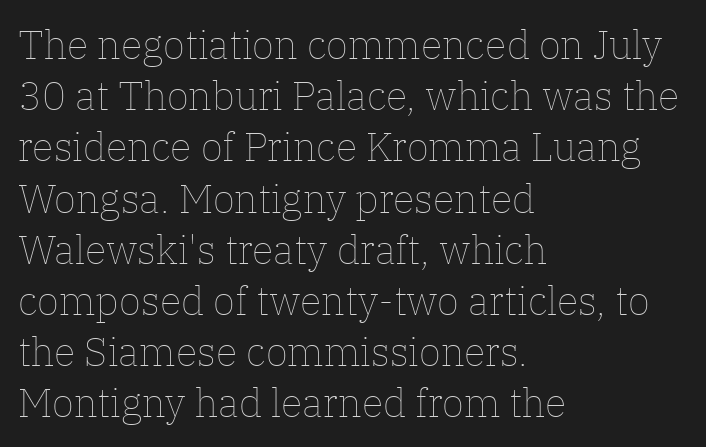
The image shows 40 px thin type, upright; set left-aligned, normal line spacing (1.28x), normal letter spacing, not underlined; low stroke contrast and a medium x-height.
